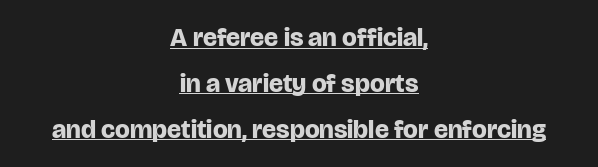
The image shows 26 px bold type, upright; set centered, line spacing 1.76x, normal letter spacing, underlined.
